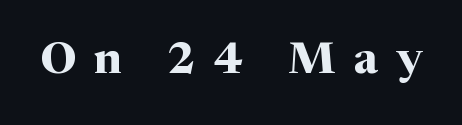
Q: Is the text bold? A: Yes.
Q: Is the text italic (slanted)? A: No, it is upright.
Q: Is the typeface a serif or a sans-serif typeface? A: Serif.
Q: Is the text underlined? A: No.
Q: Is the spacing between letters normal or unusually wide? A: Unusually wide.
Q: Width (condensed, normal, or wide)? A: Normal.
Q: Stroke contrast? A: Medium.
Q: x-height? A: Medium.
Q: Monospaced? A: No.
